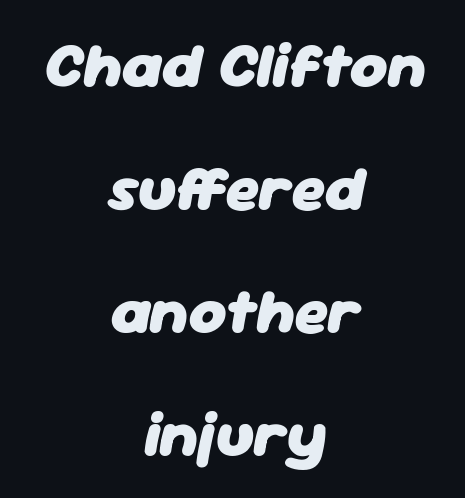
The image shows 64 px heavy type, italic (leaning right); set centered, loose line spacing (1.92x), normal letter spacing, not underlined; low stroke contrast and a medium x-height.
